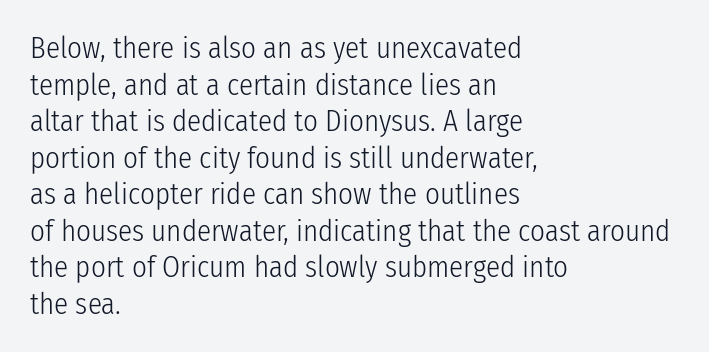
Q: Is the text bold? A: No.
Q: Is the text italic (slanted)? A: No, it is upright.
Q: Is the typeface a serif or a sans-serif typeface? A: Sans-serif.
Q: Is the text underlined? A: No.
Q: How is the paragraph aligned? A: Left-aligned.
Q: Is the spacing between letters normal or unusually wide? A: Normal.
Q: Is the spacing between lines tight, normal or loose? A: Normal.
Q: Width (condensed, normal, or wide)? A: Condensed.
Q: Stroke contrast? A: Low.
Q: x-height? A: Medium.
Q: Monospaced? A: No.
